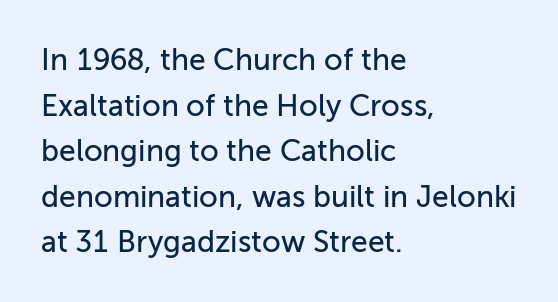
{"serif": "no", "italic": "no", "width": "normal", "stroke_contrast": "low", "x_height": "medium", "monospaced": "no", "underline": "no", "align": "left", "line_spacing": "normal", "line_spacing_ratio": 1.52, "letter_spacing": "normal", "letter_spacing_em": 0.0, "glyph_px": 30}
